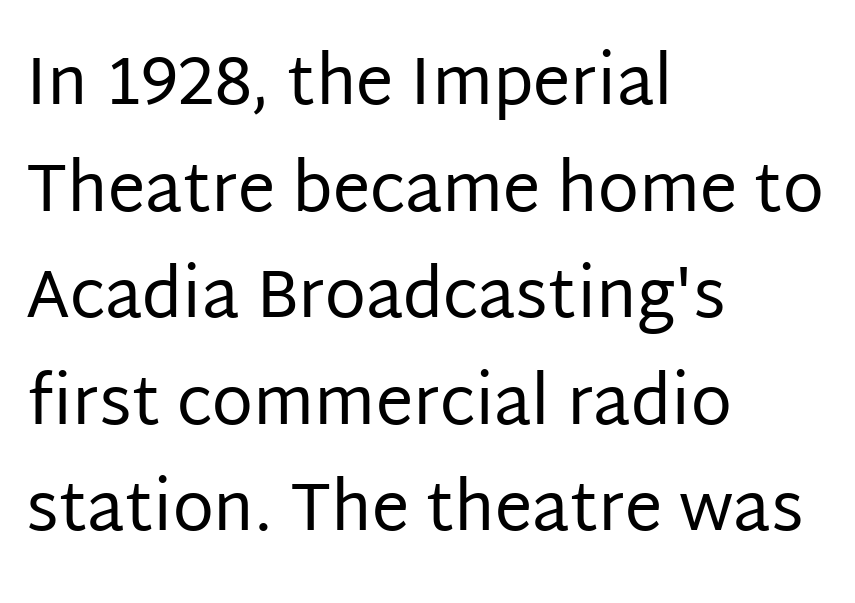
The image shows 67 px regular-weight sans-serif type, upright; set left-aligned, normal line spacing (1.59x), normal letter spacing, not underlined; low stroke contrast and a large x-height.
